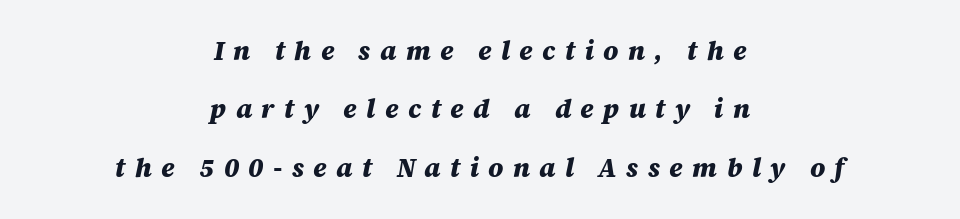
The image shows 26 px bold type, italic (leaning right); set centered, loose line spacing (2.25x), unusually wide letter spacing (+0.36 em), not underlined.
